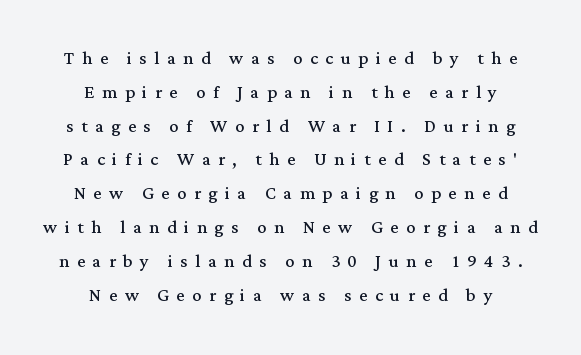
The image shows 23 px text type, upright; set centered, normal line spacing (1.47x), unusually wide letter spacing (+0.33 em), not underlined.
